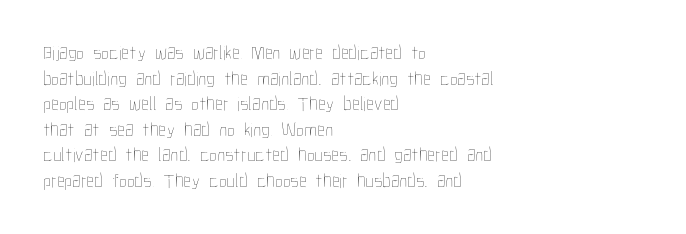
{"italic": "no", "bold": "no", "underline": "no", "align": "left", "line_spacing": "normal", "line_spacing_ratio": 1.28, "letter_spacing": "normal", "letter_spacing_em": 0.0, "glyph_px": 20}
